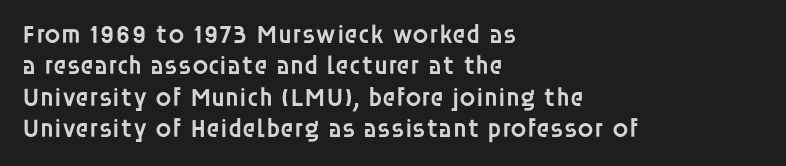
The image shows 26 px text type, upright; set left-aligned, line spacing 1.21x, normal letter spacing, not underlined.
